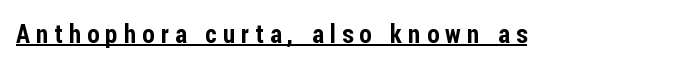
Q: Is the text italic (slanted)? A: No, it is upright.
Q: Is the text underlined? A: Yes.
Q: Is the spacing between letters normal or unusually wide? A: Unusually wide.
